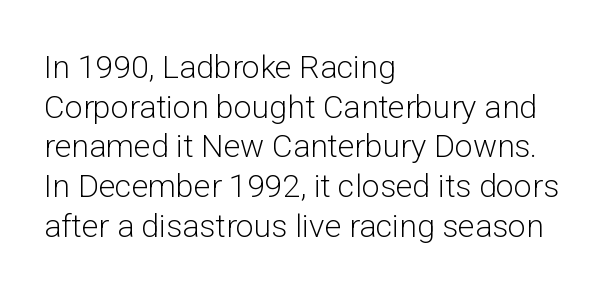
The image shows 32 px light sans-serif type, upright; set left-aligned, line spacing 1.24x, normal letter spacing, not underlined; low stroke contrast and a medium x-height.
